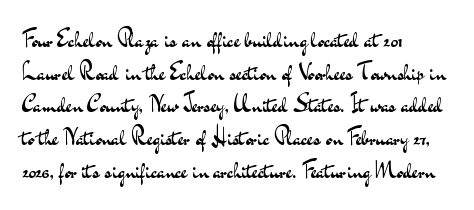
Characters follow at the spacing the type designer built in. The letterforms sit at book weight or below. The rows are spaced the way most documents space them. The strip under each line holds only bare page.
